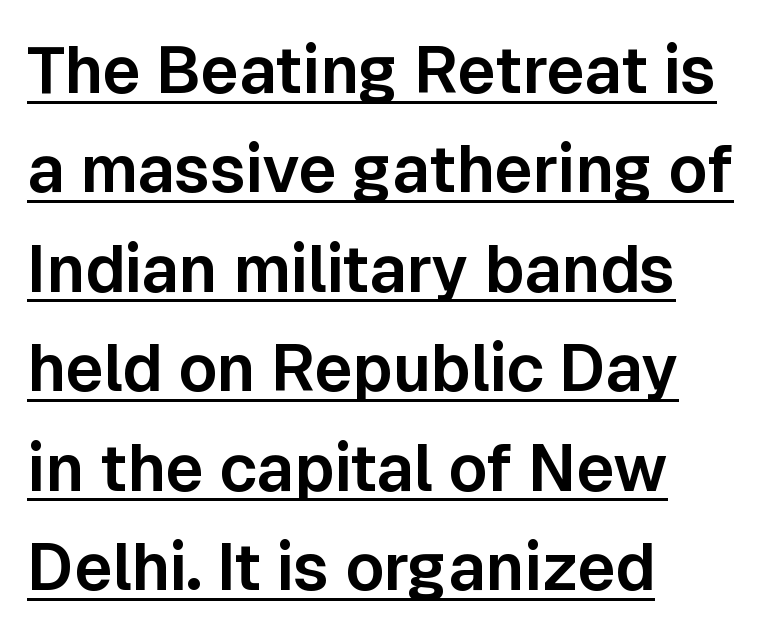
The image shows 65 px sans-serif type, upright; set left-aligned, normal line spacing (1.53x), normal letter spacing, underlined; low stroke contrast and a medium x-height.
